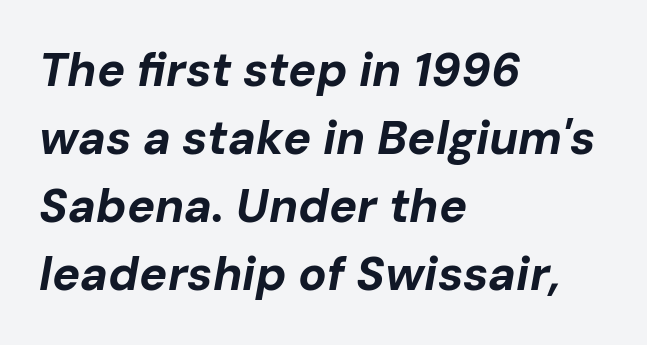
Descenders hang freely into open space. The passage shown has conventional tracking throughout. The rows are spaced the way most documents space them. Where is the straight margin? On the left. The letters are bold, with thick, heavy strokes.
